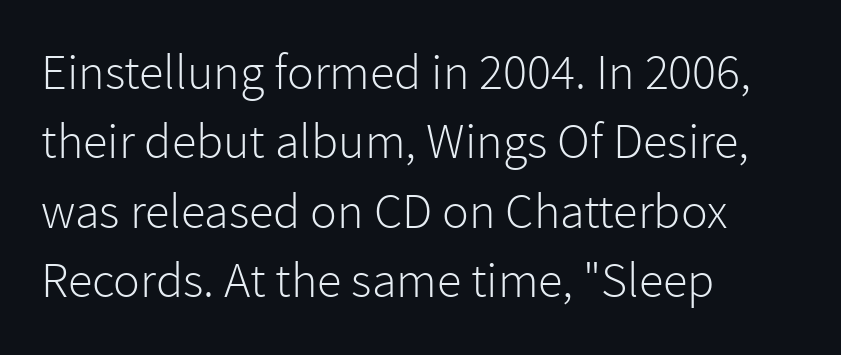
Q: Is the text bold? A: No.
Q: Is the text italic (slanted)? A: No, it is upright.
Q: Is the typeface a serif or a sans-serif typeface? A: Sans-serif.
Q: Is the text underlined? A: No.
Q: How is the paragraph aligned? A: Left-aligned.
Q: Is the spacing between letters normal or unusually wide? A: Normal.
Q: Is the spacing between lines tight, normal or loose? A: Normal.
Q: Width (condensed, normal, or wide)? A: Normal.
Q: Stroke contrast? A: Low.
Q: x-height? A: Medium.
Q: Monospaced? A: No.
